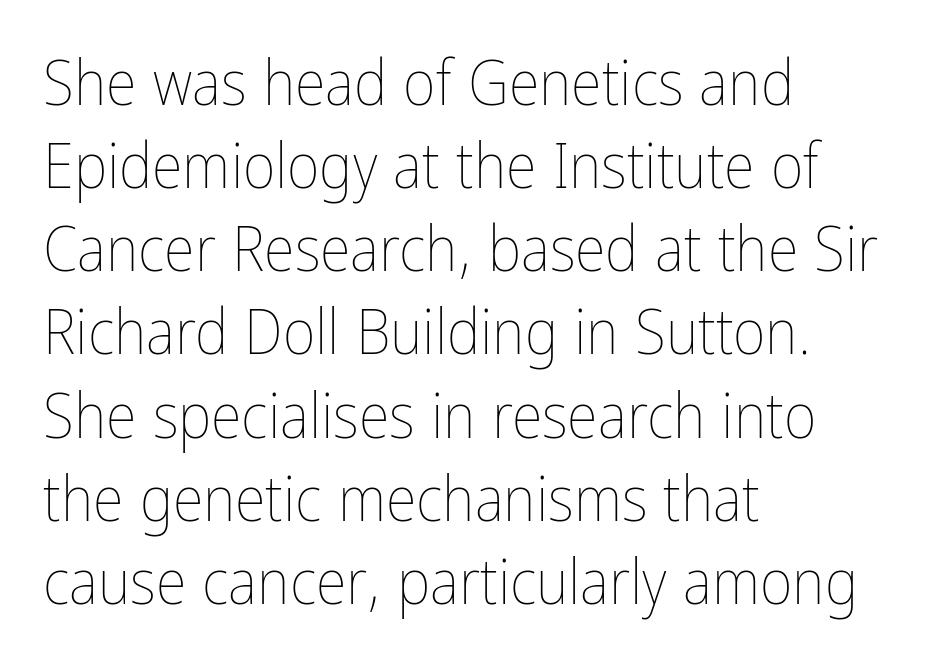
Q: Is the text bold? A: No.
Q: Is the text italic (slanted)? A: No, it is upright.
Q: Is the text underlined? A: No.
Q: How is the paragraph aligned? A: Left-aligned.
Q: Is the spacing between letters normal or unusually wide? A: Normal.
Q: Is the spacing between lines tight, normal or loose? A: Normal.
Q: Width (condensed, normal, or wide)? A: Condensed.
Q: Stroke contrast? A: Low.
Q: x-height? A: Medium.
Q: Monospaced? A: No.
